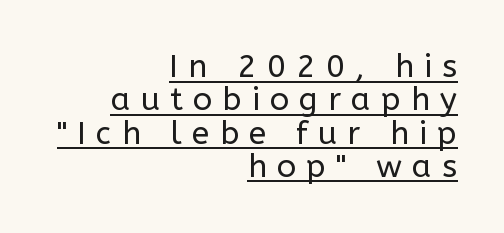
{"serif": "no", "italic": "no", "bold": "no", "weight": "regular", "width": "normal", "stroke_contrast": "low", "x_height": "medium", "monospaced": "no", "underline": "yes", "align": "right", "line_spacing": "tight", "line_spacing_ratio": 1.04, "letter_spacing": "wide", "letter_spacing_em": 0.32, "glyph_px": 32}
